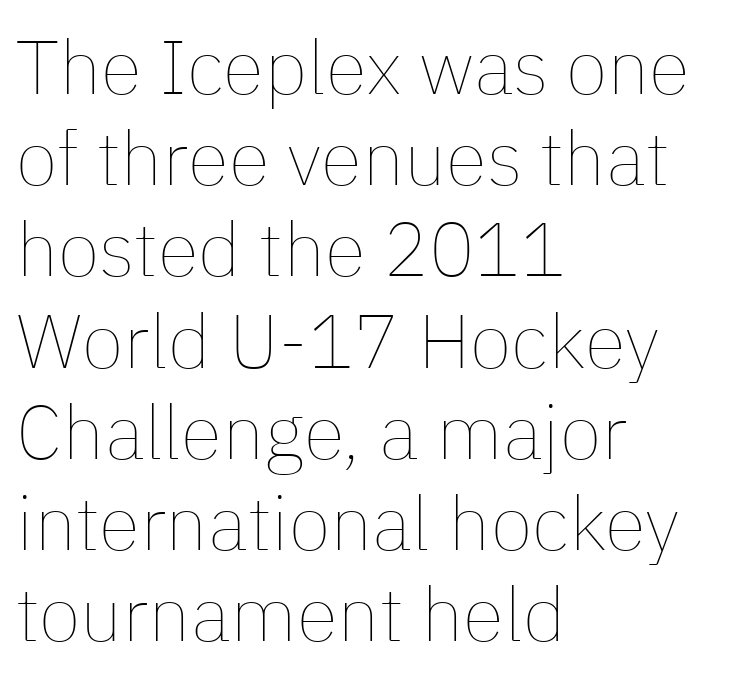
The image shows 76 px thin type, upright; set left-aligned, line spacing 1.2x, normal letter spacing, not underlined; low stroke contrast and a medium x-height.
